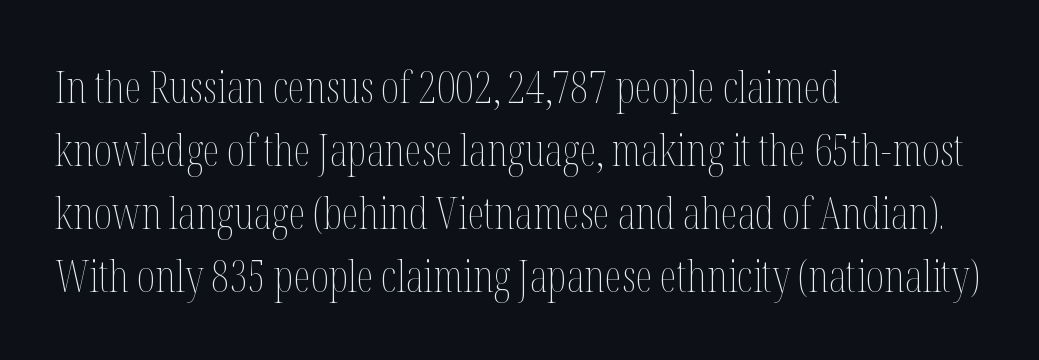
{"italic": "no", "bold": "no", "weight": "thin", "width": "condensed", "stroke_contrast": "medium", "x_height": "medium", "monospaced": "no", "underline": "no", "align": "left", "line_spacing": "normal", "line_spacing_ratio": 1.43, "letter_spacing": "normal", "letter_spacing_em": 0.0, "glyph_px": 44}
